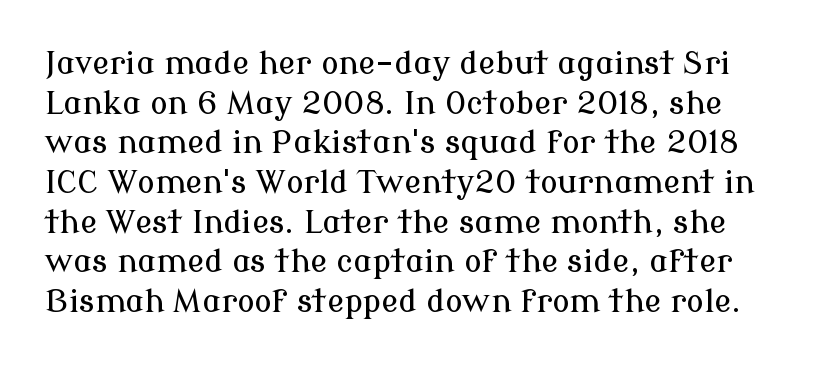
{"serif": "yes", "italic": "no", "width": "normal", "stroke_contrast": "low", "x_height": "medium", "monospaced": "no", "underline": "no", "line_spacing_ratio": 1.24, "letter_spacing": "normal", "letter_spacing_em": 0.0, "glyph_px": 32}
